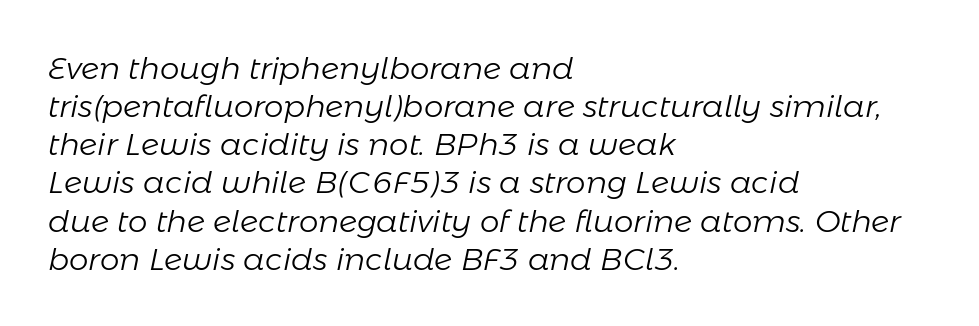
{"italic": "yes", "lean": "right", "slant_degrees": 11, "bold": "no", "weight": "light", "width": "normal", "stroke_contrast": "low", "x_height": "medium", "monospaced": "no", "underline": "no", "align": "left", "line_spacing_ratio": 1.23, "letter_spacing": "normal", "letter_spacing_em": 0.0, "glyph_px": 31}
